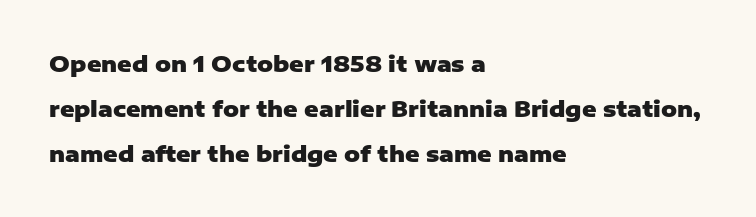
The image shows 22 px bold type, upright; set left-aligned, loose line spacing (2.05x), normal letter spacing, not underlined.
